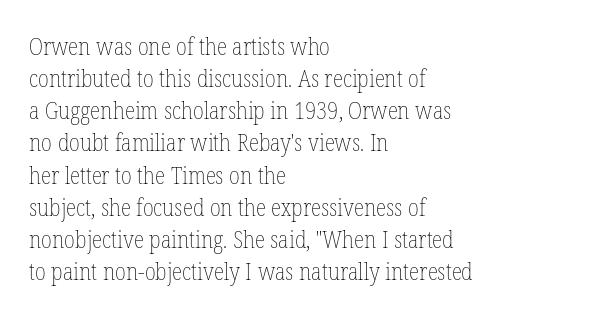
{"italic": "no", "bold": "no", "underline": "no", "align": "left", "line_spacing": "normal", "line_spacing_ratio": 1.34, "letter_spacing": "normal", "letter_spacing_em": 0.0, "glyph_px": 24}
